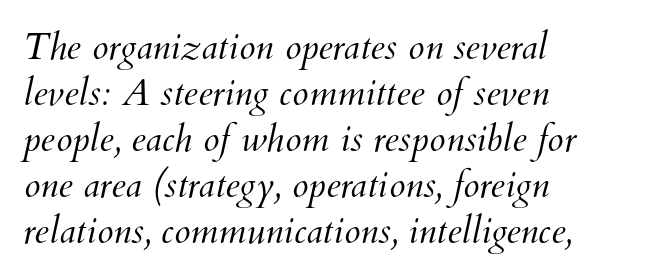
Each letter keeps its own natural width here, so spacing adapts to shape. Every row of glyphs begins at an identical x-position on the left. Words float on clear page, feet unadorned. This rendering leaves character spacing at its baseline value.
